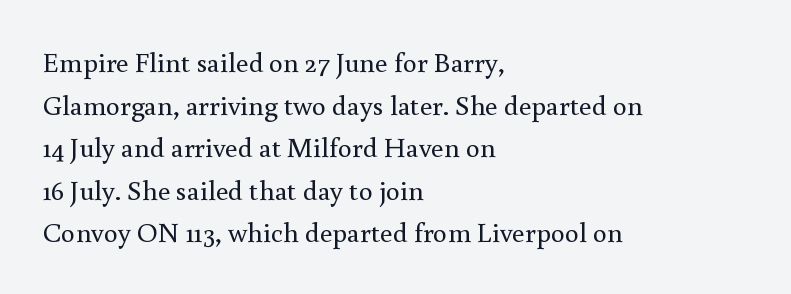
Q: Is the text bold? A: No.
Q: Is the text italic (slanted)? A: No, it is upright.
Q: Is the typeface a serif or a sans-serif typeface? A: Serif.
Q: Is the text underlined? A: No.
Q: How is the paragraph aligned? A: Left-aligned.
Q: Is the spacing between letters normal or unusually wide? A: Normal.
Q: Is the spacing between lines tight, normal or loose? A: Normal.
Q: Width (condensed, normal, or wide)? A: Normal.
Q: x-height? A: Small.
Q: Monospaced? A: No.
